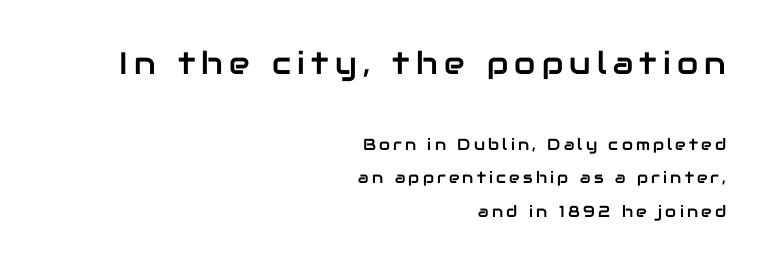
Tracking here is generous; glyphs stand well apart from one another. Of the two passages, the one on top uses the larger point size. The face used here is a sans, in the tradition of grotesques and geometrics. Looks like regular typesetting: each glyph gets only the width it needs. This sample is right-justified, so line beginnings fall wherever the words allow.
